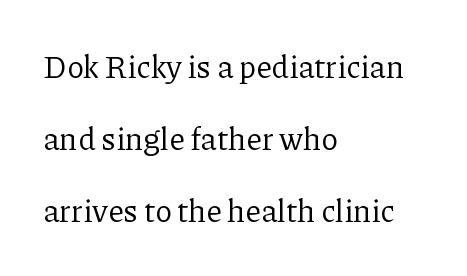
Q: Is the text bold? A: No.
Q: Is the text italic (slanted)? A: No, it is upright.
Q: Is the typeface a serif or a sans-serif typeface? A: Serif.
Q: Is the text underlined? A: No.
Q: How is the paragraph aligned? A: Left-aligned.
Q: Is the spacing between letters normal or unusually wide? A: Normal.
Q: Is the spacing between lines tight, normal or loose? A: Loose.
Q: Width (condensed, normal, or wide)? A: Normal.
Q: Stroke contrast? A: Low.
Q: x-height? A: Medium.
Q: Monospaced? A: No.
